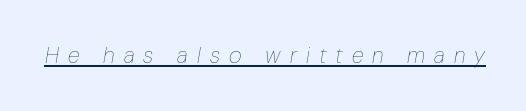
Beneath each row of characters lies a ruled line. Emphasis-style slanted type is in use. Stems and bowls with no extra thickness — not bold. A typesetter would call this heavily tracked-out type.
